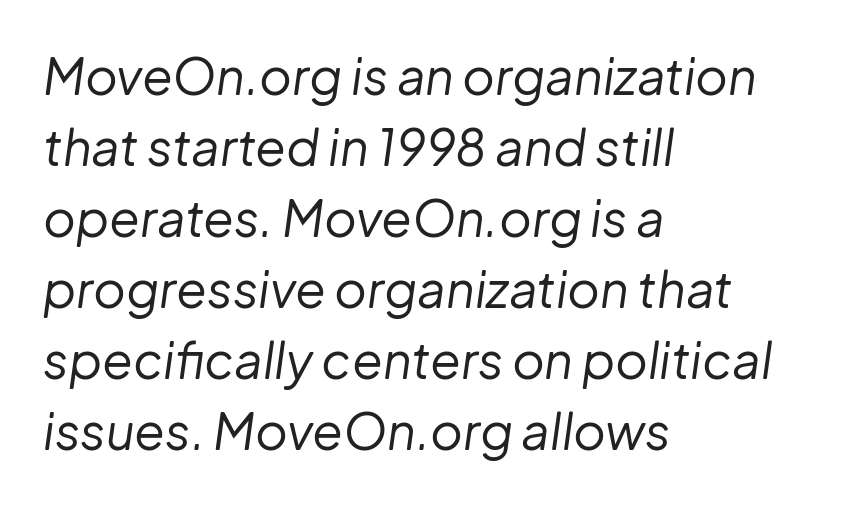
{"italic": "yes", "lean": "right", "slant_degrees": 8, "bold": "no", "weight": "regular", "width": "normal", "stroke_contrast": "low", "x_height": "medium", "monospaced": "no", "underline": "no", "align": "left", "line_spacing": "normal", "line_spacing_ratio": 1.42, "letter_spacing": "normal", "letter_spacing_em": 0.0, "glyph_px": 50}
